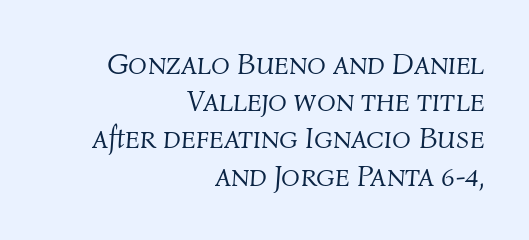
The image shows 31 px light type, italic (leaning right); set right-aligned, line spacing 1.2x, normal letter spacing, not underlined; medium stroke contrast and a medium x-height.
